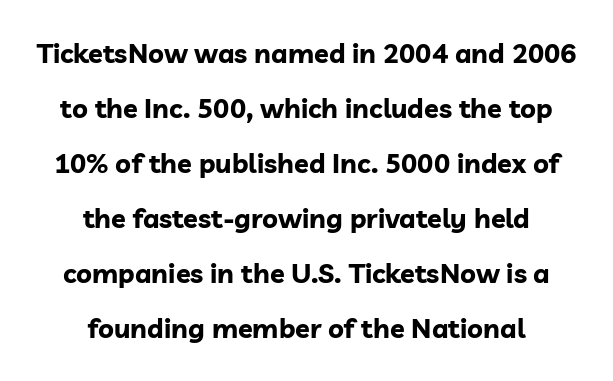
{"italic": "no", "bold": "yes", "underline": "no", "align": "center", "line_spacing": "loose", "line_spacing_ratio": 2.04, "letter_spacing": "normal", "letter_spacing_em": 0.0, "glyph_px": 27}
